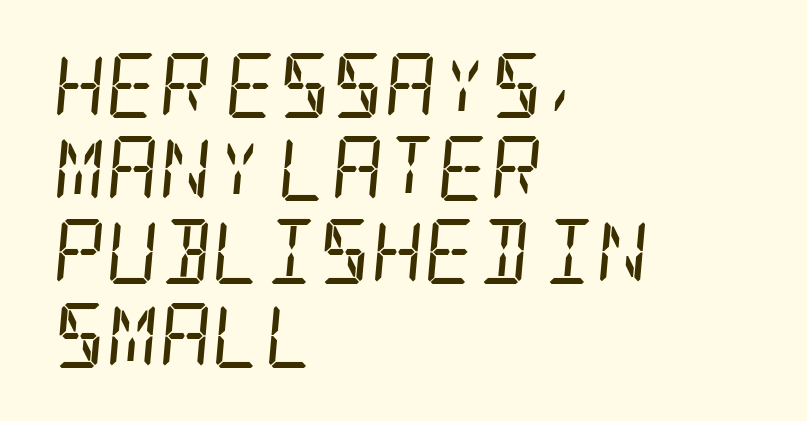
This is oblique type, the kind used for emphasis or titles. The typesetting does not lean heavy: it is not bold. Horizontal alignment here is leftward, the default for most running prose. Has an underline been added? It has not. Notice how descenders clear the ascenders below comfortably — that's standard leading. Nothing unusual about the tracking: characters are spaced as the font intends.
